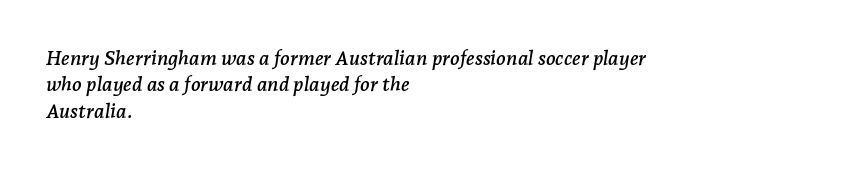
{"italic": "yes", "lean": "right", "slant_degrees": 7, "underline": "no", "align": "left", "line_spacing": "normal", "line_spacing_ratio": 1.32, "letter_spacing": "normal", "letter_spacing_em": 0.0, "glyph_px": 20}
